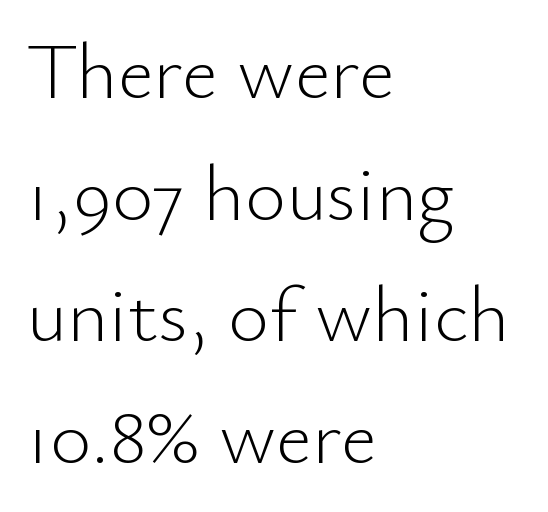
A sans-serif font was chosen for this passage. The letters advance in unequal steps, a hallmark of proportional type. The face used here is rendered with its standard letterfit. No extra ink here — the face is not bold. Is there much room between lines? A standard amount, neither cramped nor airy.
